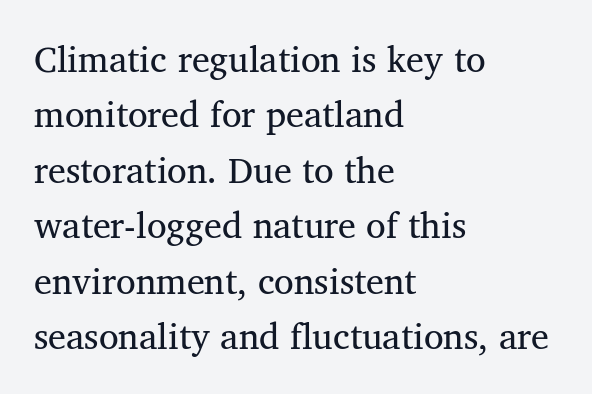
{"serif": "yes", "italic": "no", "bold": "no", "weight": "regular", "width": "normal", "stroke_contrast": "medium", "x_height": "medium", "monospaced": "no", "underline": "no", "align": "left", "line_spacing": "normal", "line_spacing_ratio": 1.54, "letter_spacing": "normal", "letter_spacing_em": 0.0, "glyph_px": 36}
